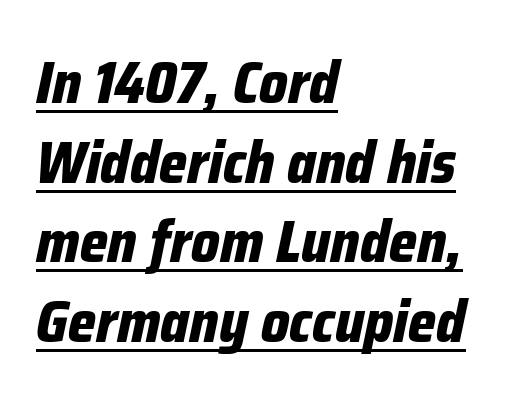
Decoration check: the copy is underlined. The font is running at its bold setting. Tall strokes in this sample are angled rather than plumb. The rendering anchors every line to the left-hand side. Leading matches the norm, producing a regular column. Students, note that the glyphs here touch the page at normal intervals.
